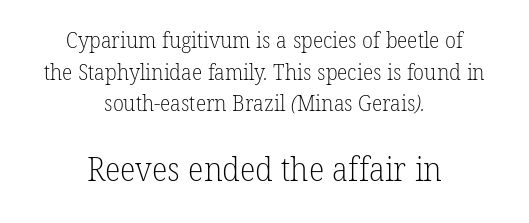
Q: Is the text bold? A: No.
Q: Is the typeface a serif or a sans-serif typeface? A: Serif.
Q: Is the text underlined? A: No.
Q: How is the paragraph aligned? A: Centered.
Q: Is the spacing between letters normal or unusually wide? A: Normal.
Q: Is the spacing between lines tight, normal or loose? A: Normal.
Q: Which block of text is set in a larger size, the first (top) or the second (bottom)? A: The second (bottom) one.
Q: Width (condensed, normal, or wide)? A: Normal.
Q: Stroke contrast? A: Low.
Q: x-height? A: Medium.
Q: Monospaced? A: No.
